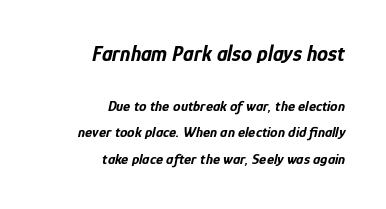
Rendered with sloped, italic letterforms. Rule under the text: the space is simply empty. Two sizes are in play, and the larger belongs to the first block. Teacher's note: observe the even right margin — that is flush-right alignment.
